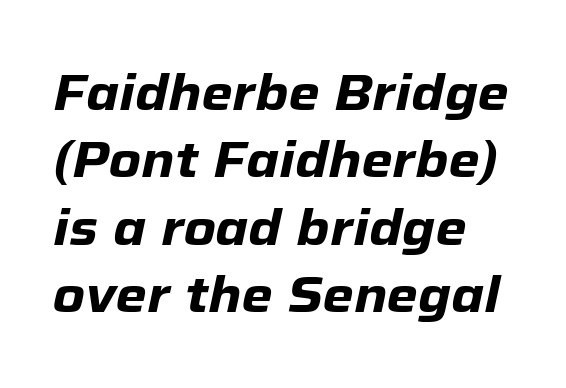
The image shows 50 px heavy type, italic (leaning right); set left-aligned, normal line spacing (1.35x), normal letter spacing, not underlined; low stroke contrast and a medium x-height.
